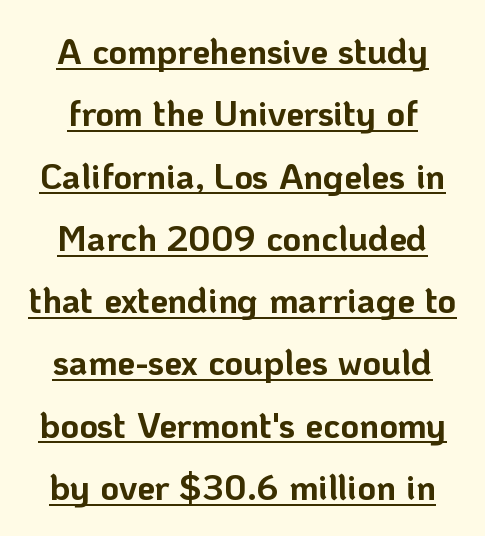
The strokes are fattened all the way to bold. Do the characters align in a grid? No, the font is proportional. Standard letterfit; no display-style spreading of the glyphs. The letters carry no serifs — their stems end cleanly without finishing strokes.
